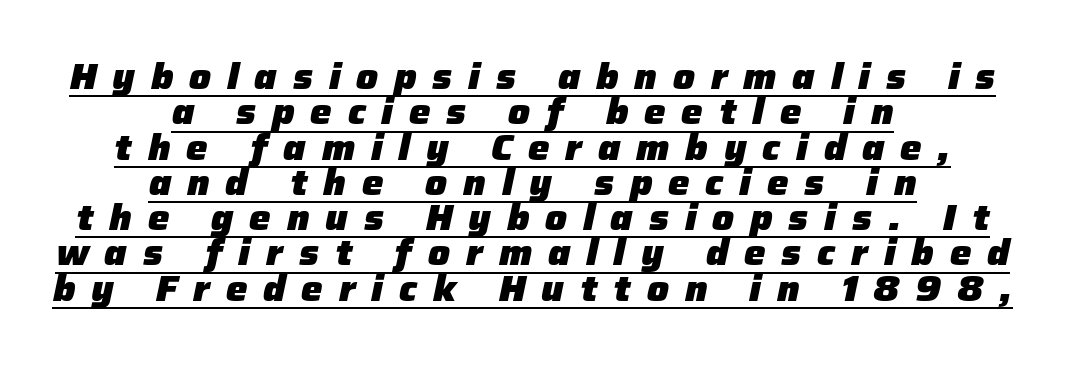
Q: Is the text bold? A: Yes.
Q: Is the text italic (slanted)? A: Yes, it leans right by about 12 degrees.
Q: Is the text underlined? A: Yes.
Q: How is the paragraph aligned? A: Centered.
Q: Is the spacing between letters normal or unusually wide? A: Unusually wide.
Q: Is the spacing between lines tight, normal or loose? A: Tight.
Q: Width (condensed, normal, or wide)? A: Normal.
Q: Stroke contrast? A: Low.
Q: x-height? A: Medium.
Q: Monospaced? A: No.
